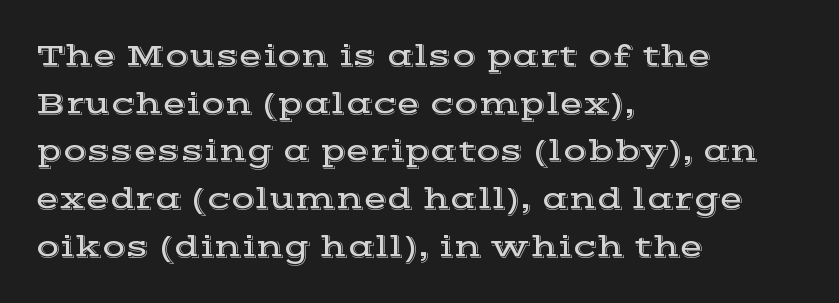
{"serif": "yes", "italic": "no", "width": "wide", "x_height": "medium", "monospaced": "no", "underline": "no", "align": "left", "line_spacing": "normal", "line_spacing_ratio": 1.54, "letter_spacing": "normal", "letter_spacing_em": 0.0, "glyph_px": 31}
